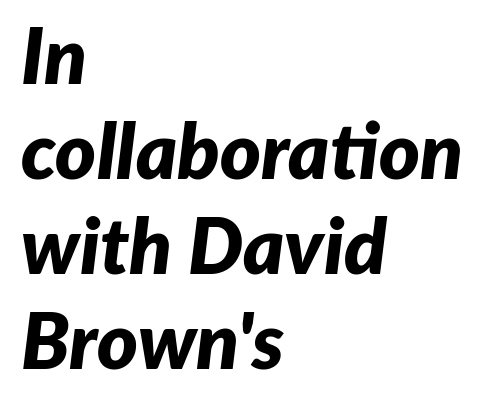
The font is running at its bold setting. Only glyphs here, with clear space below each row. The face used here has a pronounced slope to its letters. The passage shown is typed in a proportional face where columns would drift. Spacing between characters is what you'd get straight out of the box.
